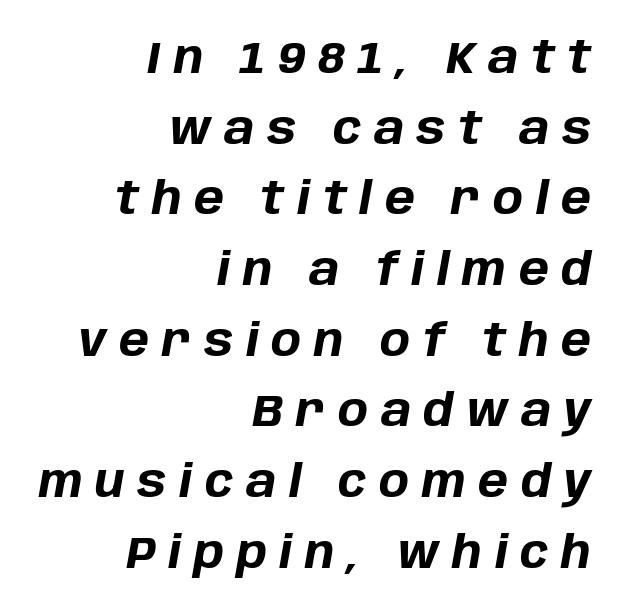
Is the type bold? Yes — the strokes are clearly thick and heavy. The letters advance in unequal steps, a hallmark of proportional type. Words appear elongated and porous because spacing is wide. Reading down the block, your eye finds every line finishing at a fixed right position. Descenders are the only things crossing below the line. The block of text has a typical density, with ordinary space between rows.
